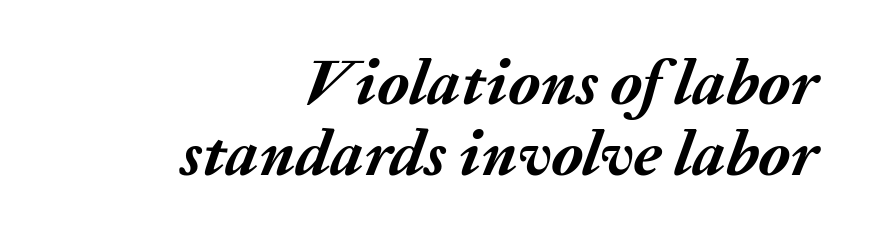
The image shows 65 px semibold type, italic (leaning right); set right-aligned, tight line spacing (1.1x), normal letter spacing, not underlined; medium stroke contrast and a medium x-height.
